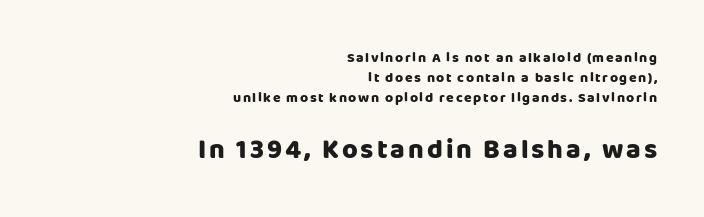
The image shows 27 px bold type, upright; set right-aligned, normal line spacing (1.44x), not underlined; the second (bottom) block is 1.93x larger.
